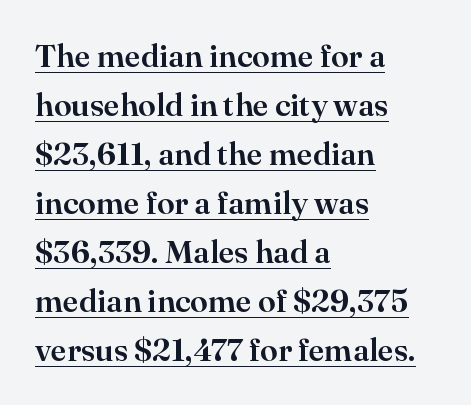
Default kerning and tracking; the words read as compact shapes. Varying glyph widths throughout — classic text-font behaviour. A student would call this left alignment; a typographer would say flush left, rag right. The words here are underlined. Each letter's strokes conclude with small projecting serifs. In terms of posture, this sample is upright.
